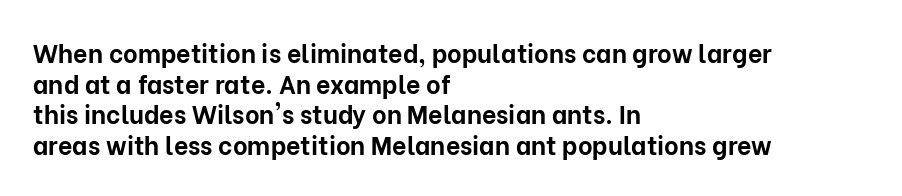
In CSS terms this would be text-align: left. Anything drawn beneath the words? Only blank space. Posture: upright roman. As a designer I'd log this as weight 700, bold.
